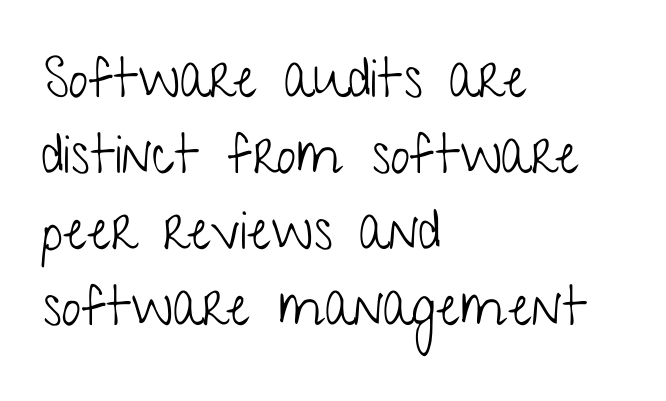
The image shows 55 px light, condensed sans-serif type, upright; set left-aligned, normal line spacing (1.38x), normal letter spacing, not underlined; low stroke contrast and a medium x-height.
